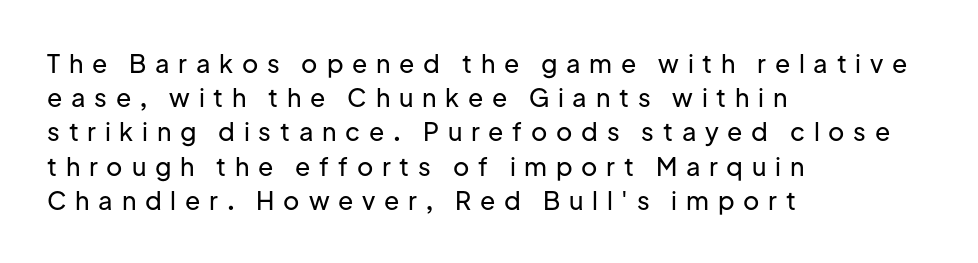
{"italic": "no", "underline": "no", "align": "left", "line_spacing": "normal", "line_spacing_ratio": 1.37, "letter_spacing": "wide", "letter_spacing_em": 0.35, "glyph_px": 25}
